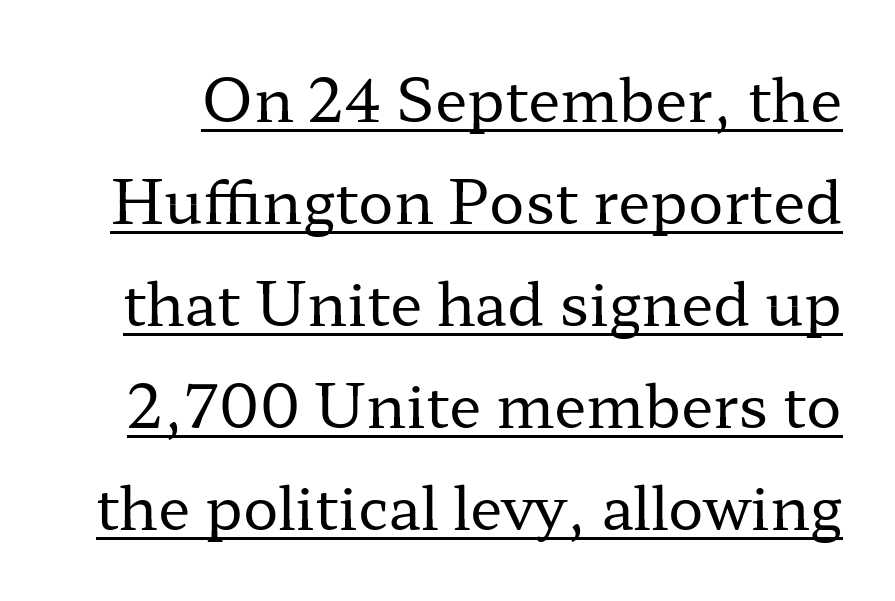
The image shows 59 px regular-weight, wide serif type, upright; set line spacing 1.73x, normal letter spacing, underlined; low stroke contrast and a medium x-height.
